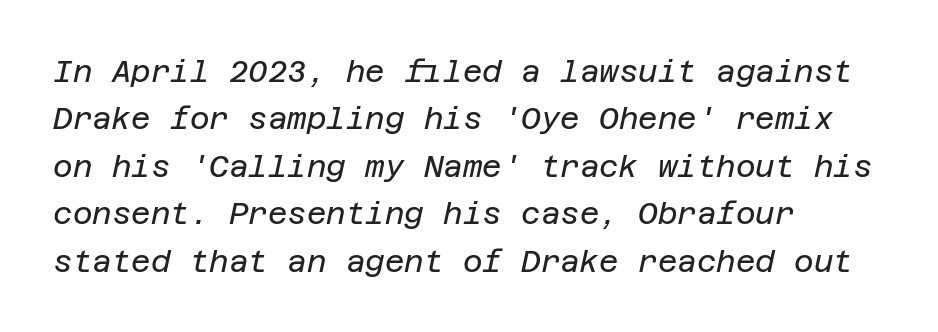
{"italic": "yes", "lean": "right", "slant_degrees": 12, "bold": "no", "weight": "regular", "width": "normal", "stroke_contrast": "low", "x_height": "large", "underline": "no", "align": "left", "line_spacing": "normal", "line_spacing_ratio": 1.58, "letter_spacing": "normal", "letter_spacing_em": 0.0, "glyph_px": 30}
